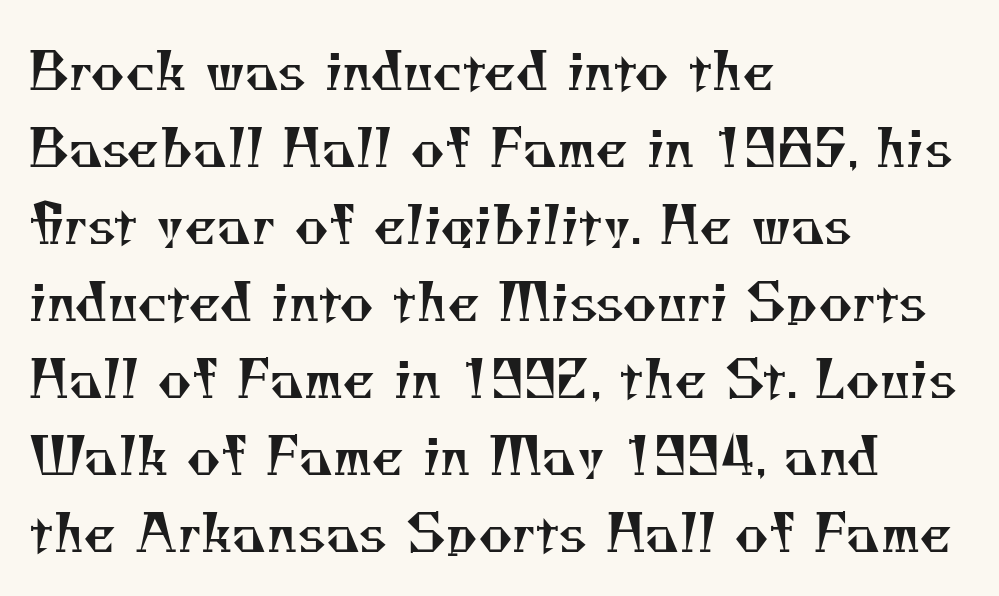
Q: Is the text bold? A: No.
Q: Is the typeface a serif or a sans-serif typeface? A: Serif.
Q: Is the text underlined? A: No.
Q: How is the paragraph aligned? A: Left-aligned.
Q: Is the spacing between letters normal or unusually wide? A: Normal.
Q: Is the spacing between lines tight, normal or loose? A: Normal.
Q: Width (condensed, normal, or wide)? A: Normal.
Q: Stroke contrast? A: Medium.
Q: x-height? A: Small.
Q: Monospaced? A: No.
